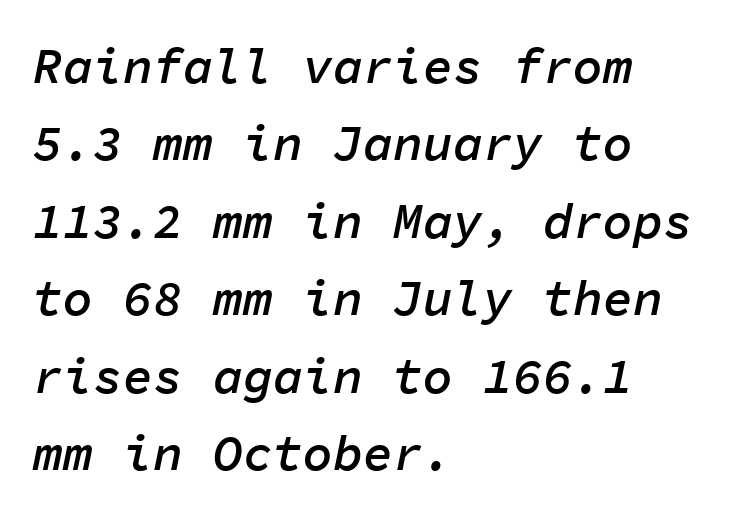
The image shows 50 px semibold type, italic (leaning right), monospaced; set left-aligned, normal line spacing (1.55x), normal letter spacing, not underlined; low stroke contrast and a medium x-height.
